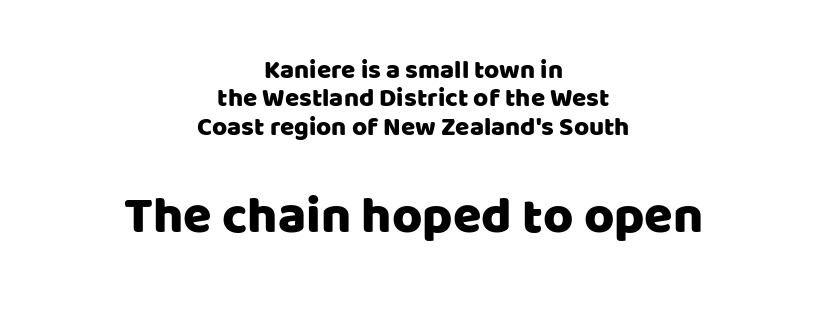
The horizontal fit of the characters is conventional and even. Where is the straight margin? There isn't one; the lines are centered. Nobody drew a line under any word here. Typographically, this falls in the sans-serif category. Compare the two chunks: the lower has the greater cap height.
